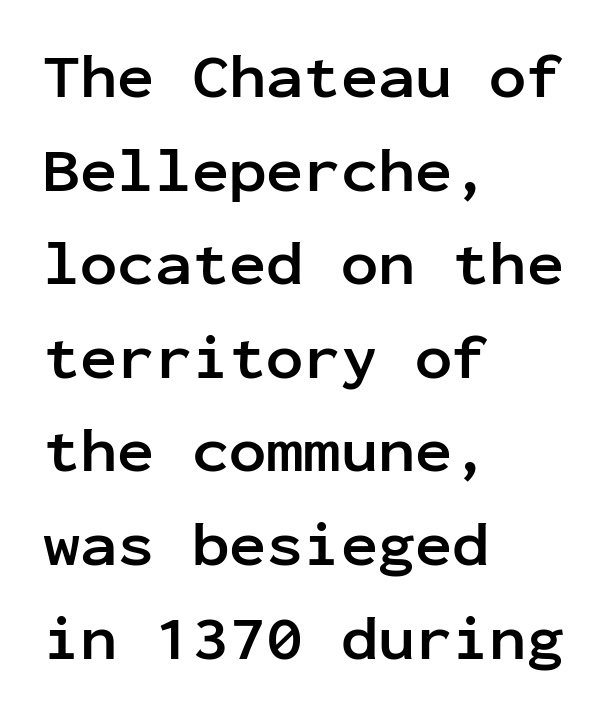
The image shows 62 px semibold sans-serif type, upright, monospaced; set left-aligned, normal line spacing (1.51x), normal letter spacing, not underlined; low stroke contrast and a medium x-height.
